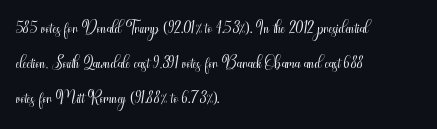
{"bold": "no", "underline": "no", "align": "left", "line_spacing": "normal", "line_spacing_ratio": 1.41, "letter_spacing": "normal", "letter_spacing_em": 0.0, "glyph_px": 25}
